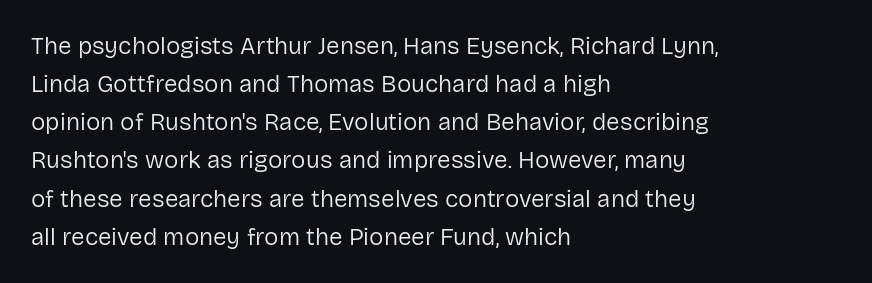
Is there much room between lines? A standard amount, neither cramped nor airy. A roman cut, with each character standing at attention. How are the letters spaced? Ordinarily, with no added tracking. This rendering features lettering with no underline. The paragraph shown leans on its left margin. The weight tops out at a normal text grade.
